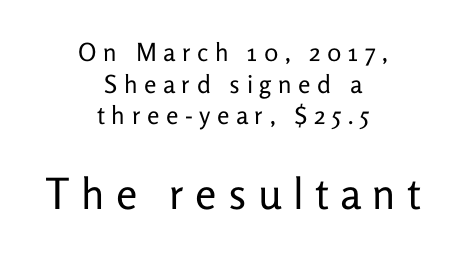
Q: Is the text bold? A: No.
Q: Is the text italic (slanted)? A: No, it is upright.
Q: Is the typeface a serif or a sans-serif typeface? A: Sans-serif.
Q: Is the text underlined? A: No.
Q: How is the paragraph aligned? A: Centered.
Q: Is the spacing between letters normal or unusually wide? A: Unusually wide.
Q: Is the spacing between lines tight, normal or loose? A: Normal.
Q: Which block of text is set in a larger size, the first (top) or the second (bottom)? A: The second (bottom) one.
Q: Width (condensed, normal, or wide)? A: Normal.
Q: Stroke contrast? A: Low.
Q: x-height? A: Medium.
Q: Monospaced? A: No.
